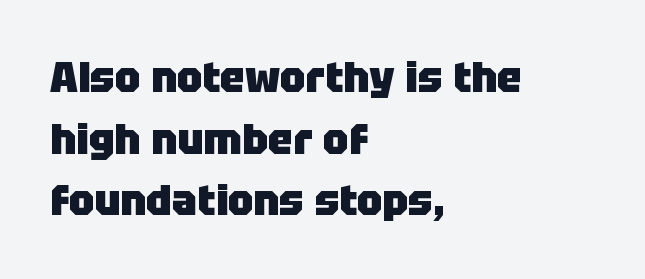
The image shows 42 px heavy sans-serif type, upright; set left-aligned, normal line spacing (1.47x), normal letter spacing, not underlined; low stroke contrast and a large x-height.
